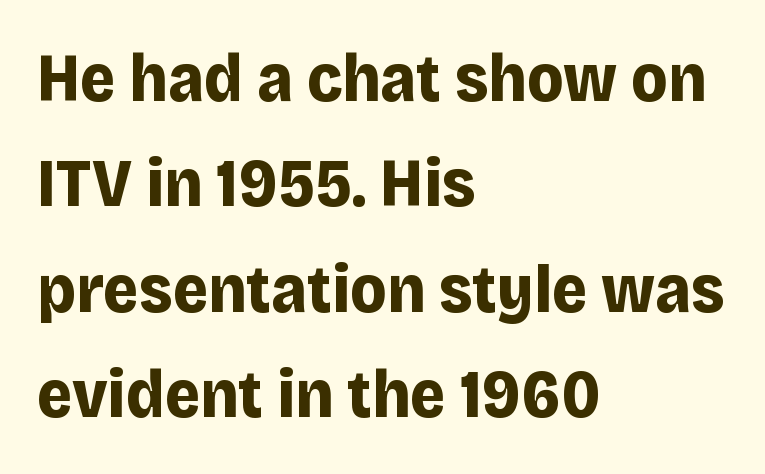
{"serif": "no", "italic": "no", "bold": "yes", "weight": "bold", "width": "normal", "stroke_contrast": "low", "x_height": "large", "monospaced": "no", "underline": "no", "align": "left", "line_spacing": "normal", "line_spacing_ratio": 1.55, "letter_spacing": "normal", "letter_spacing_em": 0.0, "glyph_px": 68}
